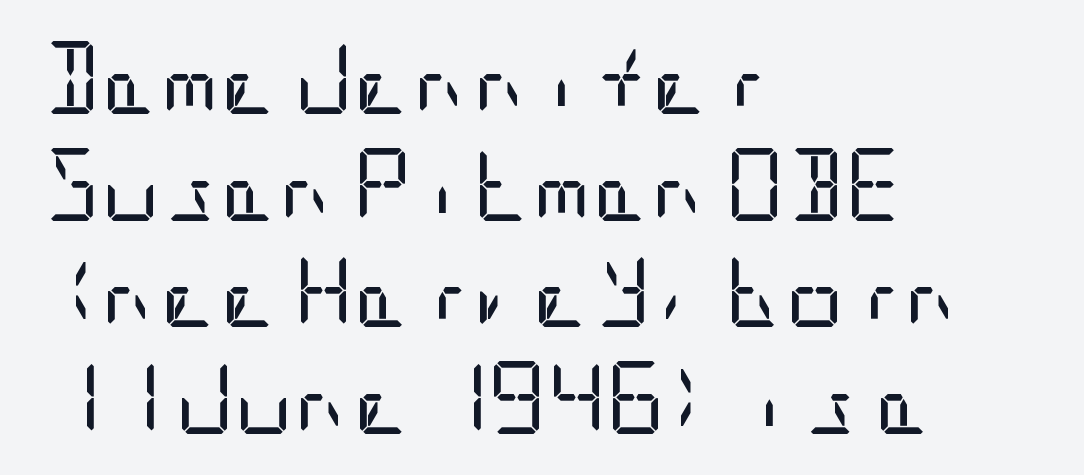
Q: Is the text bold? A: No.
Q: Is the text italic (slanted)? A: No, it is upright.
Q: Is the typeface a serif or a sans-serif typeface? A: Sans-serif.
Q: Is the text underlined? A: No.
Q: How is the paragraph aligned? A: Left-aligned.
Q: Is the spacing between letters normal or unusually wide? A: Normal.
Q: Is the spacing between lines tight, normal or loose? A: Normal.
Q: Width (condensed, normal, or wide)? A: Condensed.
Q: Stroke contrast? A: Low.
Q: x-height? A: Large.
